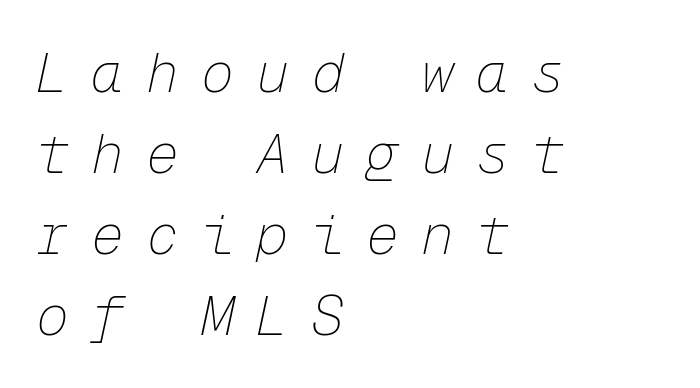
Q: Is the text bold? A: No.
Q: Is the text italic (slanted)? A: Yes, it leans right by about 12 degrees.
Q: Is the text underlined? A: No.
Q: How is the paragraph aligned? A: Left-aligned.
Q: Is the spacing between letters normal or unusually wide? A: Unusually wide.
Q: Is the spacing between lines tight, normal or loose? A: Normal.
Q: Width (condensed, normal, or wide)? A: Normal.
Q: Stroke contrast? A: Low.
Q: x-height? A: Medium.
Q: Monospaced? A: Yes.
